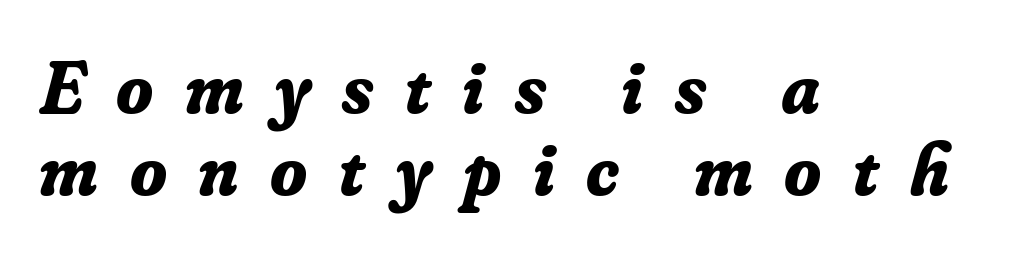
The image shows 75 px bold serif type, italic (leaning right); set left-aligned, tight line spacing (1.1x), unusually wide letter spacing (+0.42 em), not underlined; low stroke contrast and a small x-height.
